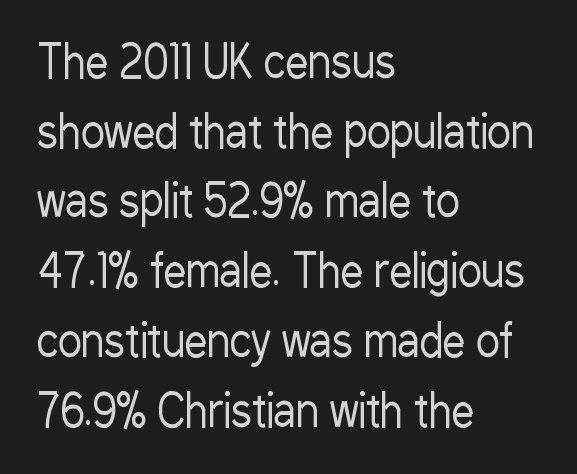
{"serif": "no", "italic": "no", "bold": "no", "weight": "regular", "width": "condensed", "stroke_contrast": "low", "x_height": "medium", "monospaced": "no", "underline": "no", "align": "left", "line_spacing": "normal", "line_spacing_ratio": 1.55, "letter_spacing": "normal", "letter_spacing_em": 0.0, "glyph_px": 45}
